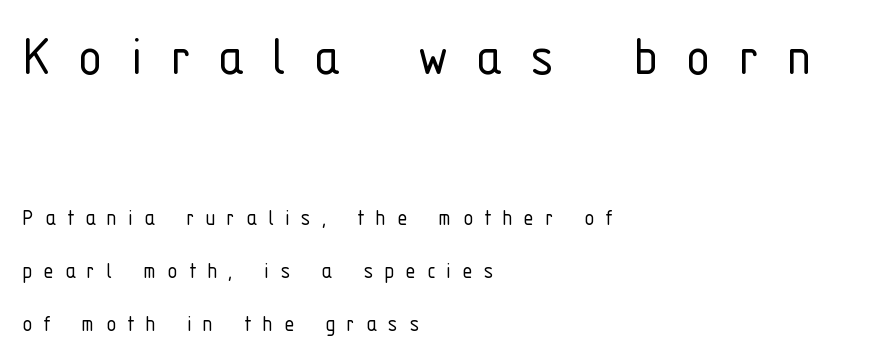
The image shows 62 px light, condensed sans-serif type, upright; set left-aligned, loose line spacing (2.13x), unusually wide letter spacing (+0.45 em), not underlined; the first (top) block is 2.48x larger; low stroke contrast and a medium x-height.
